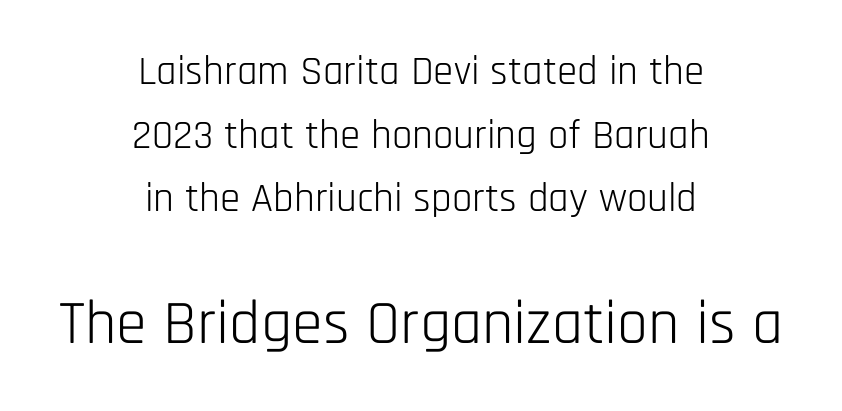
Q: Is the text bold? A: No.
Q: Is the text italic (slanted)? A: No, it is upright.
Q: Is the typeface a serif or a sans-serif typeface? A: Sans-serif.
Q: Is the text underlined? A: No.
Q: How is the paragraph aligned? A: Centered.
Q: Is the spacing between letters normal or unusually wide? A: Normal.
Q: Is the spacing between lines tight, normal or loose? A: Normal.
Q: Which block of text is set in a larger size, the first (top) or the second (bottom)? A: The second (bottom) one.
Q: Width (condensed, normal, or wide)? A: Condensed.
Q: Stroke contrast? A: Low.
Q: x-height? A: Large.
Q: Monospaced? A: No.
